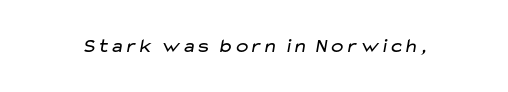
The image shows 20 px text type; set normal letter spacing, not underlined.
